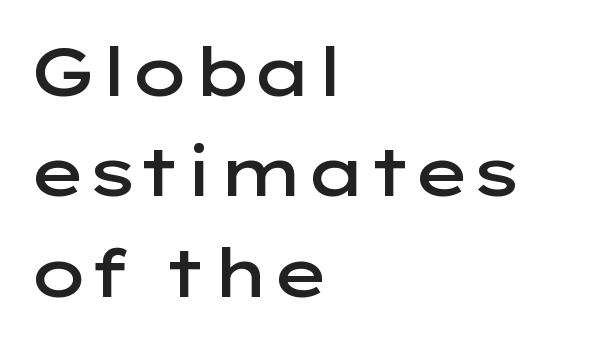
Q: Is the text bold? A: Semi-bold.
Q: Is the text italic (slanted)? A: No, it is upright.
Q: Is the typeface a serif or a sans-serif typeface? A: Sans-serif.
Q: Is the text underlined? A: No.
Q: How is the paragraph aligned? A: Left-aligned.
Q: Is the spacing between letters normal or unusually wide? A: Normal.
Q: Is the spacing between lines tight, normal or loose? A: Normal.
Q: Width (condensed, normal, or wide)? A: Wide.
Q: Stroke contrast? A: Low.
Q: x-height? A: Medium.
Q: Monospaced? A: No.
